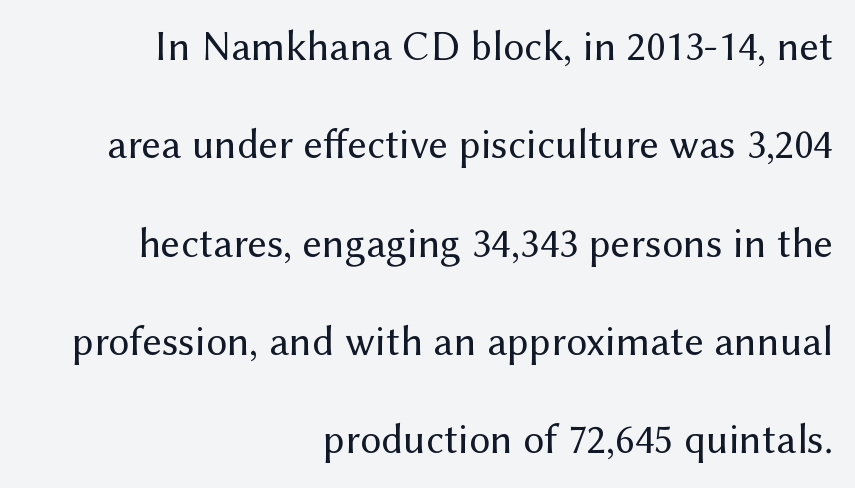
{"serif": "no", "italic": "no", "bold": "no", "weight": "regular", "width": "normal", "stroke_contrast": "medium", "x_height": "medium", "monospaced": "no", "underline": "no", "align": "right", "line_spacing": "loose", "line_spacing_ratio": 2.34, "letter_spacing": "normal", "letter_spacing_em": 0.0, "glyph_px": 42}
